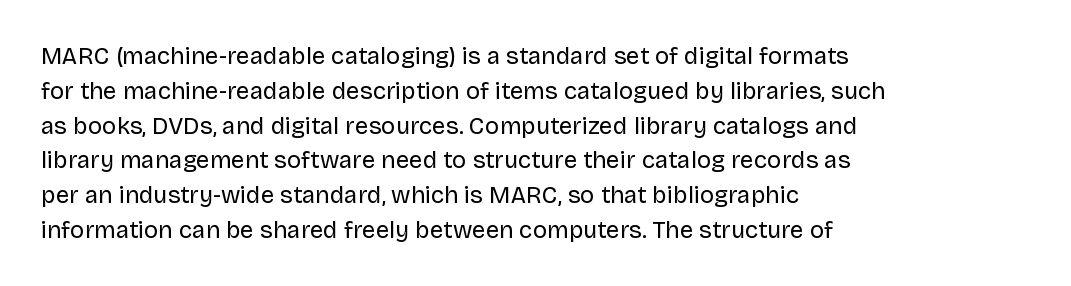
Summary of weight: not heavy and not bold. The passage shown stacks its lines at a standard gap. Upright lettering throughout. Tracking value appears to be zero — textbook default spacing.
